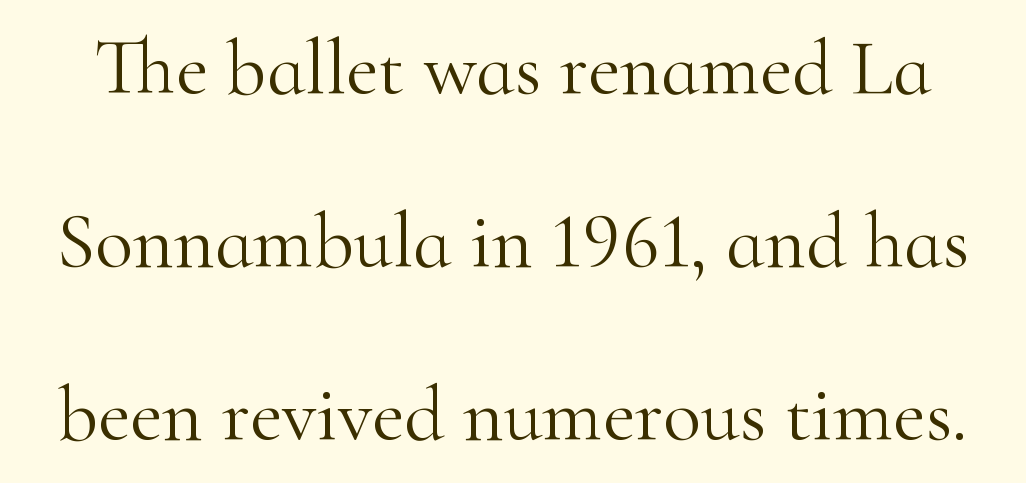
{"serif": "yes", "italic": "no", "bold": "no", "weight": "light", "width": "normal", "stroke_contrast": "high", "x_height": "small", "monospaced": "no", "underline": "no", "line_spacing": "loose", "line_spacing_ratio": 2.19, "letter_spacing": "normal", "letter_spacing_em": 0.0, "glyph_px": 79}
